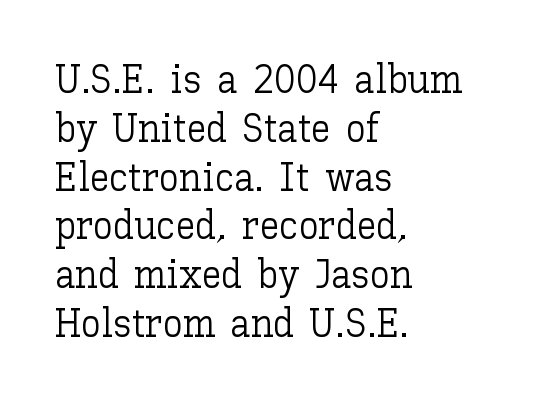
{"italic": "no", "bold": "no", "weight": "light", "width": "normal", "stroke_contrast": "low", "x_height": "medium", "monospaced": "no", "underline": "no", "align": "left", "line_spacing_ratio": 1.22, "letter_spacing": "normal", "letter_spacing_em": 0.0, "glyph_px": 40}
